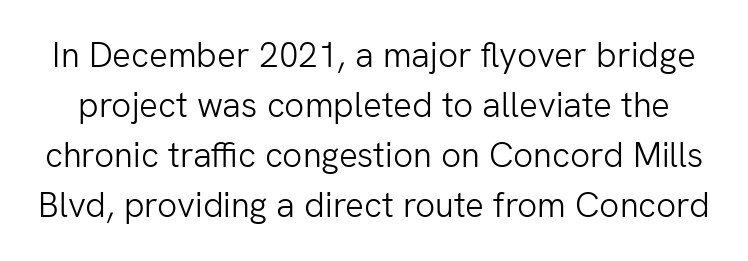
The image shows 35 px light sans-serif type, upright; set normal line spacing (1.43x), normal letter spacing, not underlined; low stroke contrast and a medium x-height.
